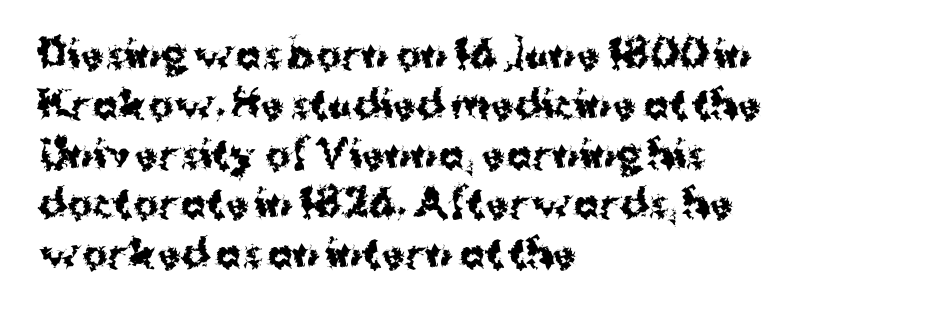
The image shows 38 px bold sans-serif type, upright; set left-aligned, normal line spacing (1.31x), normal letter spacing, not underlined; medium stroke contrast and a medium x-height.
